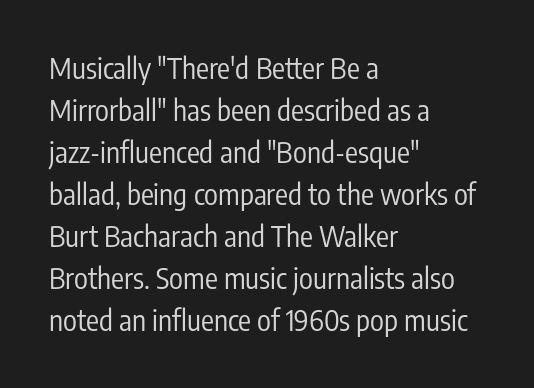
Q: Is the text bold? A: No.
Q: Is the text italic (slanted)? A: No, it is upright.
Q: Is the typeface a serif or a sans-serif typeface? A: Sans-serif.
Q: Is the text underlined? A: No.
Q: How is the paragraph aligned? A: Left-aligned.
Q: Is the spacing between letters normal or unusually wide? A: Normal.
Q: Is the spacing between lines tight, normal or loose? A: Normal.
Q: Width (condensed, normal, or wide)? A: Condensed.
Q: Stroke contrast? A: Low.
Q: x-height? A: Medium.
Q: Monospaced? A: No.
